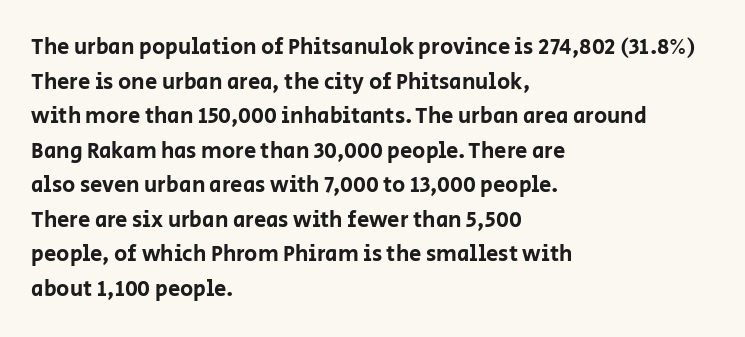
The setting favours the left margin, as ordinary paragraphs usually do. The letters stand straight up with perfectly vertical stems. Baseline-to-baseline distance is the conventional proportion of letter height. Beneath every word, the page is bare. Is the letter spacing exaggerated? No — it looks like the ordinary default.
